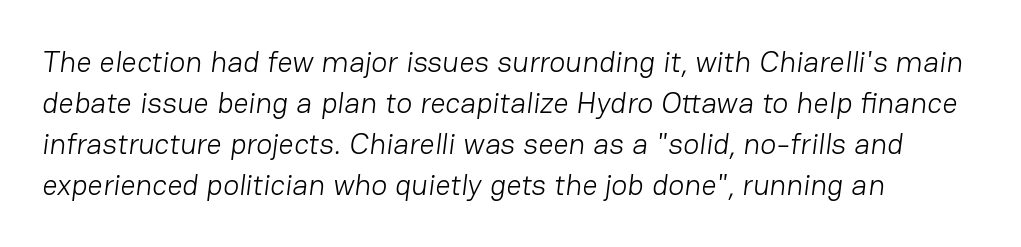
The image shows 30 px light sans-serif type; set left-aligned, normal line spacing (1.37x), normal letter spacing, not underlined; low stroke contrast and a medium x-height.
